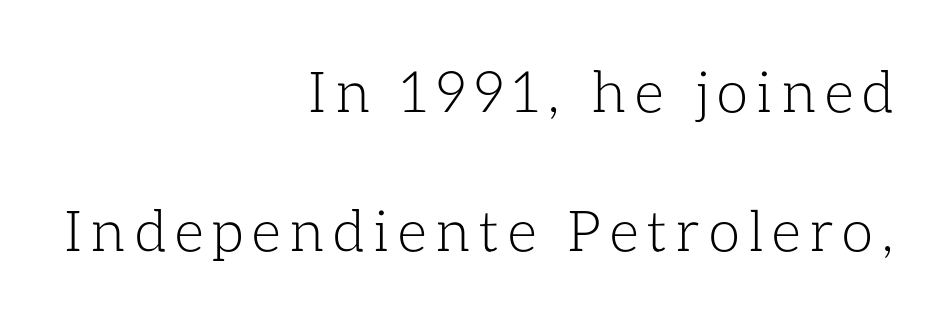
Upright lettering throughout. A clean baseline with only descenders dipping below it. Teacher's note: observe the even right margin — that is flush-right alignment. Ink coverage per letter is moderate at most. Airy leading.
